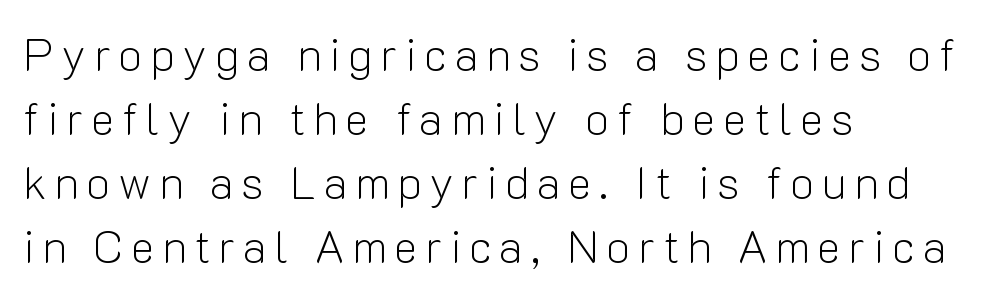
{"serif": "no", "italic": "no", "bold": "no", "weight": "light", "width": "normal", "stroke_contrast": "low", "x_height": "medium", "monospaced": "no", "underline": "no", "align": "left", "line_spacing": "normal", "line_spacing_ratio": 1.42, "glyph_px": 45}
